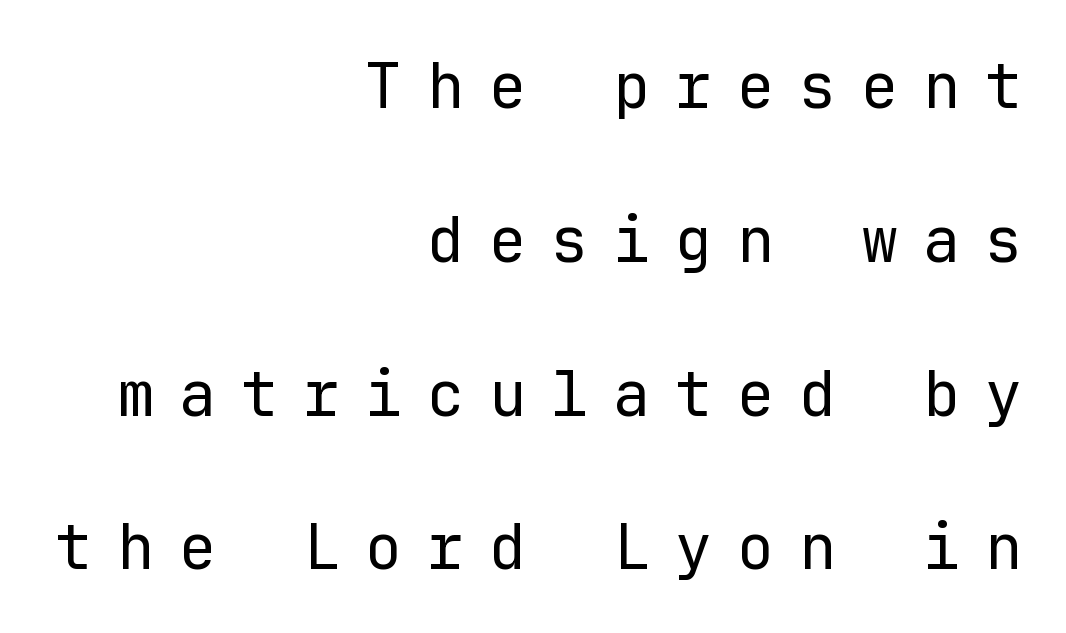
The image shows 62 px regular-weight sans-serif type, upright, monospaced; set right-aligned, loose line spacing (2.48x), unusually wide letter spacing (+0.4 em), not underlined; low stroke contrast and a medium x-height.
